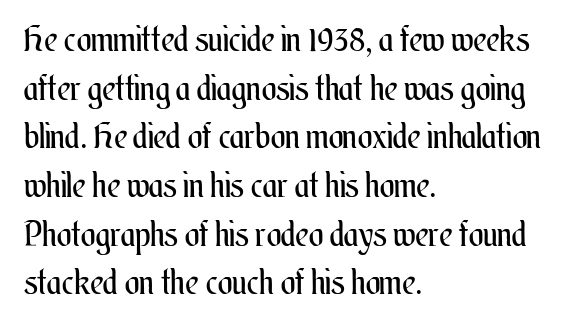
The image shows 35 px regular-weight, condensed type, upright; set left-aligned, normal line spacing (1.39x), normal letter spacing, not underlined; medium stroke contrast and a small x-height.
